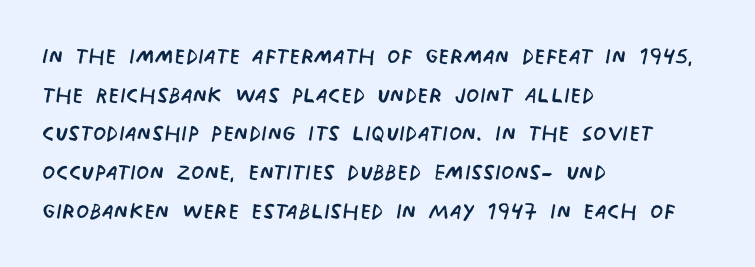
{"serif": "no", "bold": "no", "weight": "regular", "width": "condensed", "stroke_contrast": "low", "x_height": "large", "monospaced": "no", "underline": "no", "align": "left", "line_spacing": "normal", "line_spacing_ratio": 1.29, "letter_spacing": "normal", "letter_spacing_em": 0.0, "glyph_px": 30}
